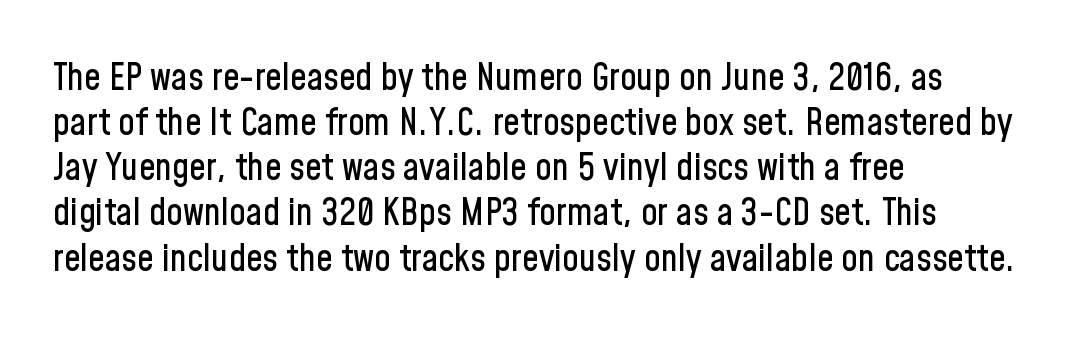
Q: Is the text italic (slanted)? A: No, it is upright.
Q: Is the typeface a serif or a sans-serif typeface? A: Sans-serif.
Q: Is the text underlined? A: No.
Q: How is the paragraph aligned? A: Left-aligned.
Q: Is the spacing between letters normal or unusually wide? A: Normal.
Q: Width (condensed, normal, or wide)? A: Condensed.
Q: Stroke contrast? A: Low.
Q: x-height? A: Medium.
Q: Monospaced? A: No.
